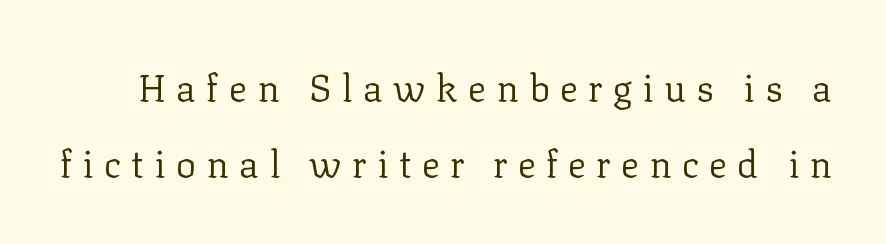
{"serif": "yes", "italic": "no", "bold": "no", "weight": "regular", "width": "normal", "stroke_contrast": "low", "x_height": "medium", "monospaced": "no", "underline": "no", "line_spacing": "loose", "line_spacing_ratio": 2.0, "letter_spacing": "wide", "letter_spacing_em": 0.27, "glyph_px": 38}
